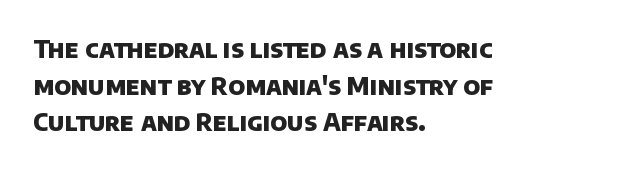
Q: Is the text bold? A: Yes.
Q: Is the text underlined? A: No.
Q: How is the paragraph aligned? A: Left-aligned.
Q: Is the spacing between letters normal or unusually wide? A: Normal.
Q: Is the spacing between lines tight, normal or loose? A: Normal.
